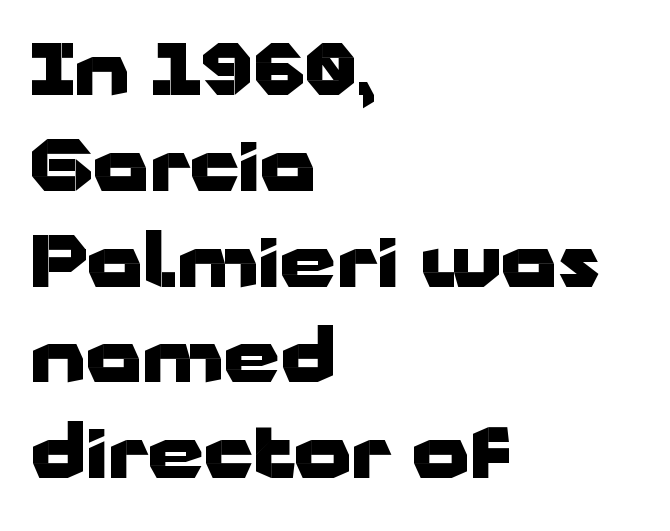
Q: Is the text bold? A: Yes.
Q: Is the text italic (slanted)? A: No, it is upright.
Q: Is the typeface a serif or a sans-serif typeface? A: Sans-serif.
Q: Is the text underlined? A: No.
Q: How is the paragraph aligned? A: Left-aligned.
Q: Is the spacing between letters normal or unusually wide? A: Normal.
Q: Is the spacing between lines tight, normal or loose? A: Normal.
Q: Width (condensed, normal, or wide)? A: Wide.
Q: Stroke contrast? A: Low.
Q: x-height? A: Medium.
Q: Monospaced? A: No.
